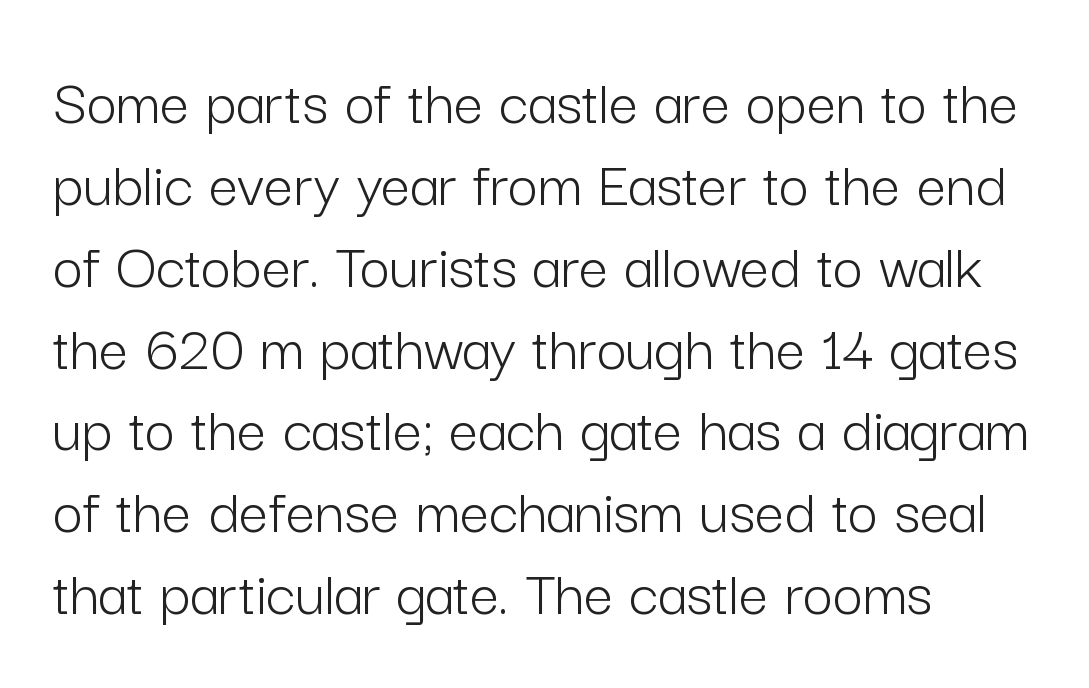
{"serif": "no", "italic": "no", "bold": "no", "weight": "light", "width": "normal", "stroke_contrast": "low", "x_height": "medium", "monospaced": "no", "underline": "no", "align": "left", "line_spacing_ratio": 1.24, "letter_spacing": "normal", "letter_spacing_em": 0.0, "glyph_px": 66}
